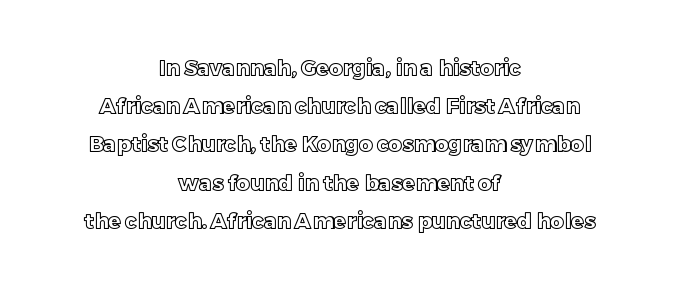
The image shows 21 px text type, upright; set centered, line spacing 1.82x, normal letter spacing, not underlined.
